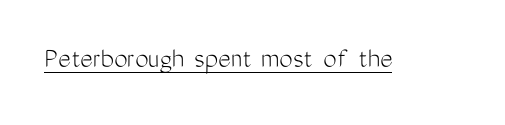
Underline: present. Spacing verdict: proportional, widths tailored to each character. Counters stay open thanks to moderate or lighter strokes. Between one letter and the next there's only the usual sliver of space.
